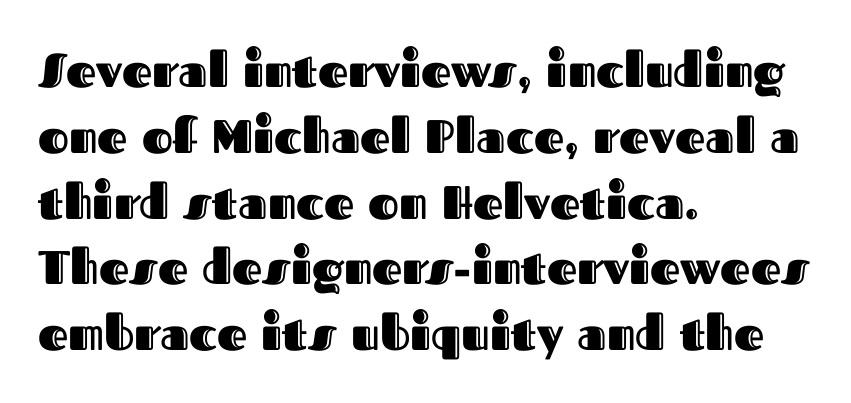
Where is the straight margin? On the left. Tracking value appears to be zero — textbook default spacing. Descenders are the only things crossing below the line. The face used here is proportionally spaced, like ordinary book or web type. Compared with typical paragraphs, the rows here are spaced about the same. The letters stand straight up with perfectly vertical stems.
